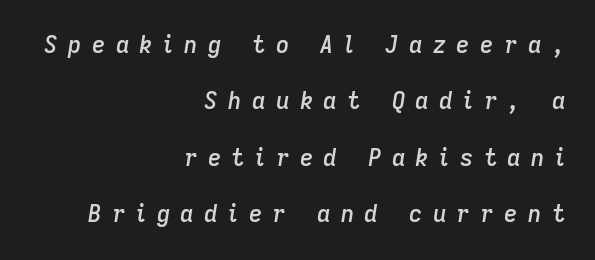
The image shows 23 px text type, italic (leaning right); set right-aligned, loose line spacing (2.45x), unusually wide letter spacing (+0.46 em), not underlined.
